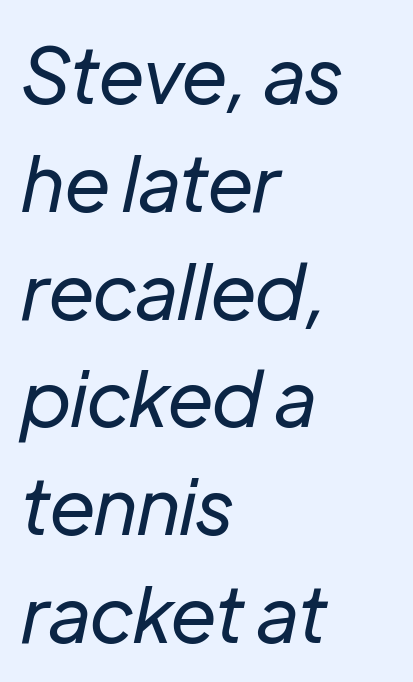
The image shows 77 px regular-weight type, italic (leaning right); set left-aligned, normal line spacing (1.4x), normal letter spacing, not underlined; low stroke contrast and a medium x-height.
